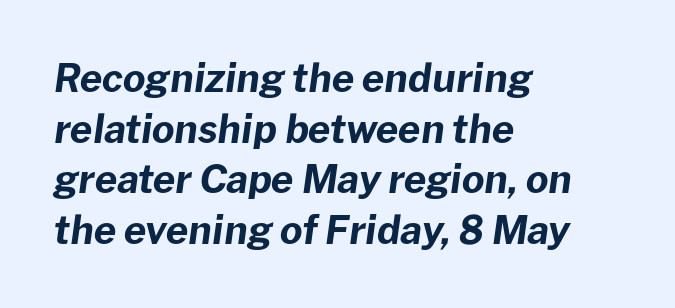
Q: Is the text bold? A: Yes.
Q: Is the text italic (slanted)? A: Yes, it leans right by about 8 degrees.
Q: Is the text underlined? A: No.
Q: How is the paragraph aligned? A: Left-aligned.
Q: Is the spacing between letters normal or unusually wide? A: Normal.
Q: Is the spacing between lines tight, normal or loose? A: Normal.
Q: Width (condensed, normal, or wide)? A: Normal.
Q: Stroke contrast? A: Low.
Q: x-height? A: Medium.
Q: Monospaced? A: No.
